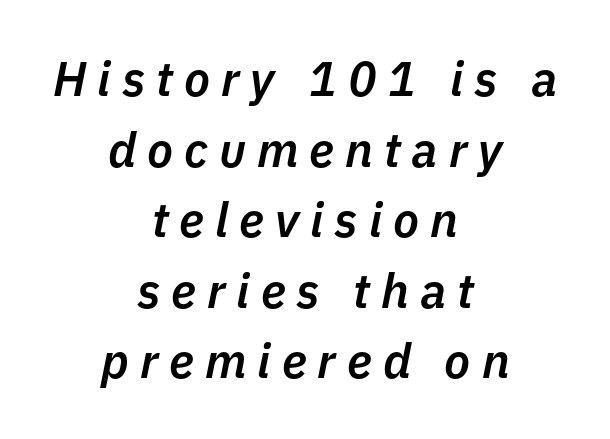
The face used here is a semibold: visibly heavier than regular, lighter than bold. The zone under the glyphs is completely vacant. Words appear elongated and porous because spacing is wide. The rows are spaced the way most documents space them.
